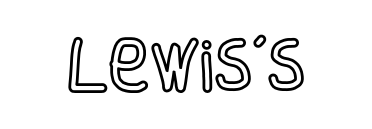
The image shows 56 px condensed type, upright; set normal letter spacing, not underlined; a large x-height.
